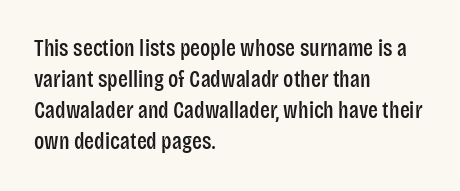
The designer left line spacing at the default. Glance below the letters and you will spot only blank space. The letters sit at their default tracking, neither squeezed nor spread. If you drew a line through each stem, it would be perfectly vertical. The compositor pushed each line to the left boundary.
